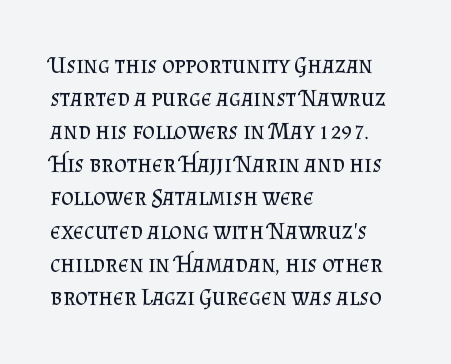
{"italic": "no", "bold": "no", "underline": "no", "align": "left", "line_spacing": "normal", "line_spacing_ratio": 1.38, "letter_spacing": "normal", "letter_spacing_em": 0.0, "glyph_px": 24}
